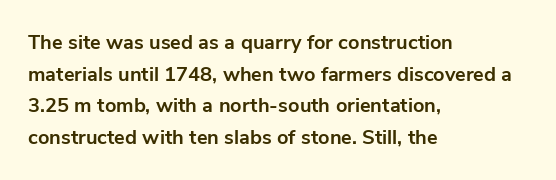
{"italic": "no", "bold": "yes", "underline": "no", "align": "left", "line_spacing": "normal", "line_spacing_ratio": 1.58, "letter_spacing": "normal", "letter_spacing_em": 0.0, "glyph_px": 20}
